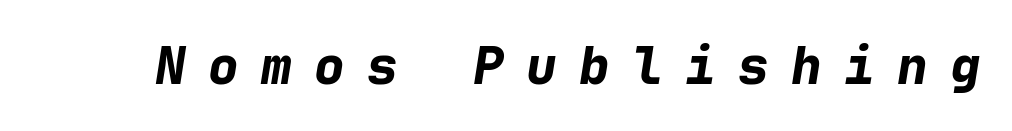
The image shows 51 px bold type, italic (leaning right), monospaced; set unusually wide letter spacing (+0.44 em), not underlined; low stroke contrast and a medium x-height.
